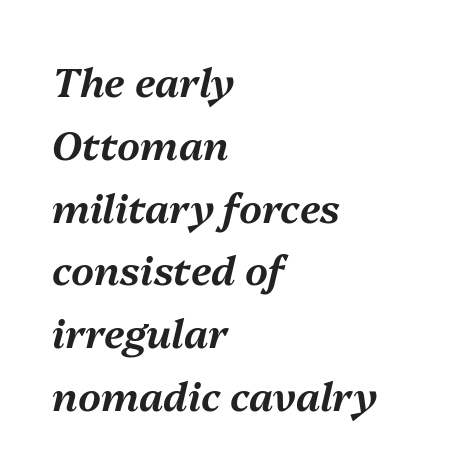
{"italic": "yes", "lean": "right", "slant_degrees": 13, "width": "normal", "stroke_contrast": "medium", "x_height": "medium", "monospaced": "no", "underline": "no", "align": "left", "line_spacing": "normal", "line_spacing_ratio": 1.57, "letter_spacing": "normal", "letter_spacing_em": 0.0, "glyph_px": 40}
